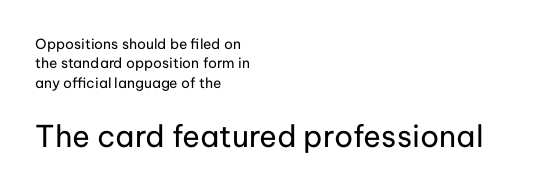
{"serif": "no", "italic": "no", "bold": "no", "weight": "regular", "width": "normal", "stroke_contrast": "low", "x_height": "medium", "monospaced": "no", "underline": "no", "align": "left", "line_spacing": "normal", "line_spacing_ratio": 1.38, "letter_spacing": "normal", "letter_spacing_em": 0.0, "larger_block": "second", "size_ratio": 2.14, "glyph_px": 30}
